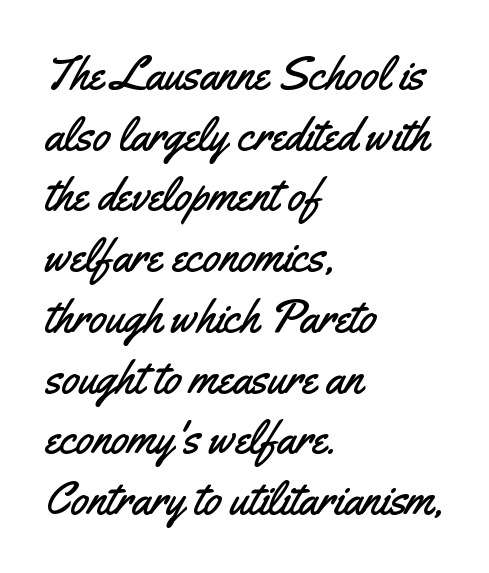
{"serif": "no", "width": "condensed", "stroke_contrast": "medium", "x_height": "small", "monospaced": "no", "underline": "no", "align": "left", "line_spacing": "normal", "line_spacing_ratio": 1.32, "letter_spacing": "normal", "letter_spacing_em": 0.0, "glyph_px": 46}
